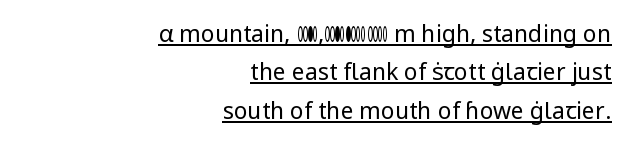
Q: Is the text bold? A: No.
Q: Is the text italic (slanted)? A: No, it is upright.
Q: Is the text underlined? A: Yes.
Q: How is the paragraph aligned? A: Right-aligned.
Q: Is the spacing between letters normal or unusually wide? A: Normal.
Q: Is the spacing between lines tight, normal or loose? A: Normal.
